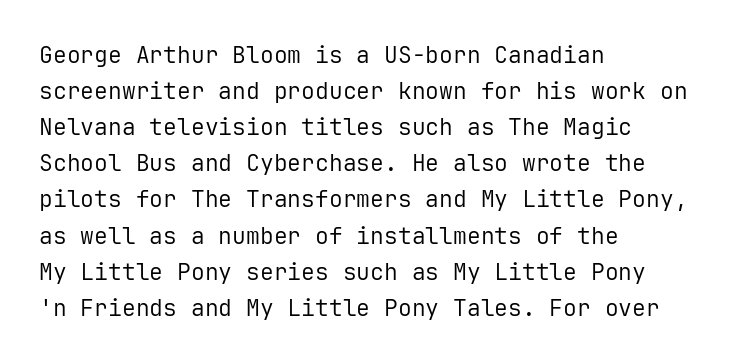
{"italic": "no", "bold": "no", "underline": "no", "align": "left", "line_spacing": "normal", "line_spacing_ratio": 1.57, "letter_spacing": "normal", "letter_spacing_em": 0.0, "glyph_px": 23}
